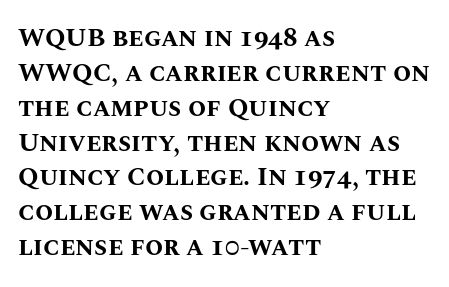
Q: Is the text bold? A: Yes.
Q: Is the text italic (slanted)? A: No, it is upright.
Q: Is the text underlined? A: No.
Q: How is the paragraph aligned? A: Left-aligned.
Q: Is the spacing between letters normal or unusually wide? A: Normal.
Q: Is the spacing between lines tight, normal or loose? A: Normal.
